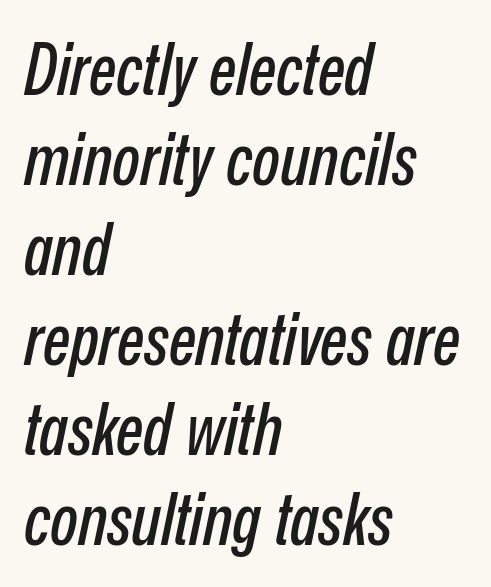
{"italic": "yes", "lean": "right", "slant_degrees": 12, "width": "condensed", "stroke_contrast": "low", "x_height": "medium", "monospaced": "no", "underline": "no", "align": "left", "line_spacing": "normal", "line_spacing_ratio": 1.25, "letter_spacing": "normal", "letter_spacing_em": 0.0, "glyph_px": 72}
